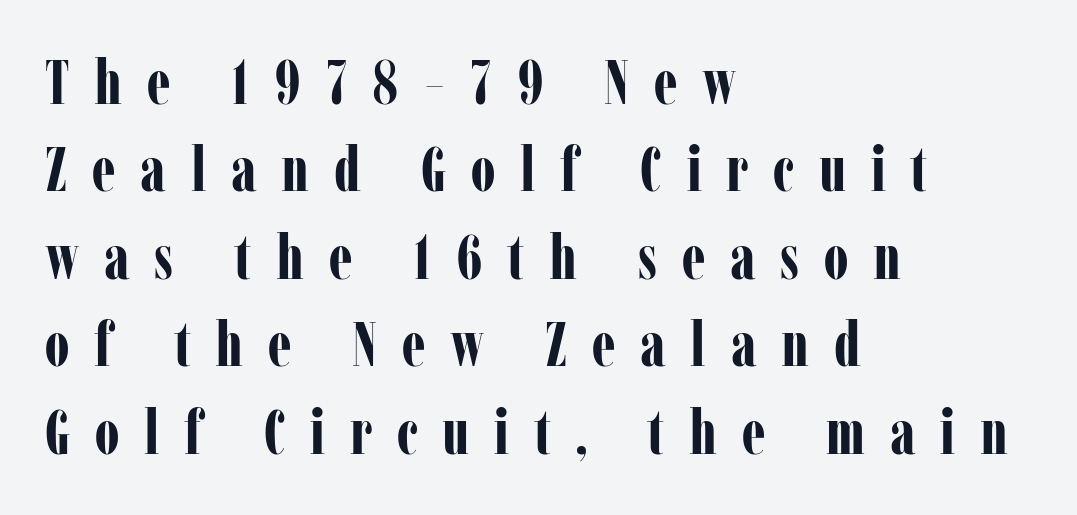
Q: Is the text bold? A: Yes.
Q: Is the text italic (slanted)? A: No, it is upright.
Q: Is the typeface a serif or a sans-serif typeface? A: Serif.
Q: Is the text underlined? A: No.
Q: How is the paragraph aligned? A: Left-aligned.
Q: Is the spacing between letters normal or unusually wide? A: Unusually wide.
Q: Is the spacing between lines tight, normal or loose? A: Normal.
Q: Width (condensed, normal, or wide)? A: Condensed.
Q: Stroke contrast? A: Low.
Q: x-height? A: Medium.
Q: Monospaced? A: No.
